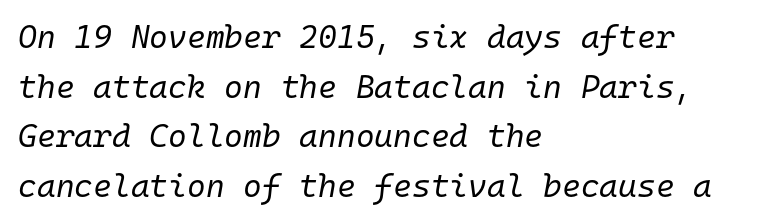
The image shows 32 px regular-weight type, italic (leaning right), monospaced; set left-aligned, normal line spacing (1.55x), normal letter spacing, not underlined; low stroke contrast and a medium x-height.
